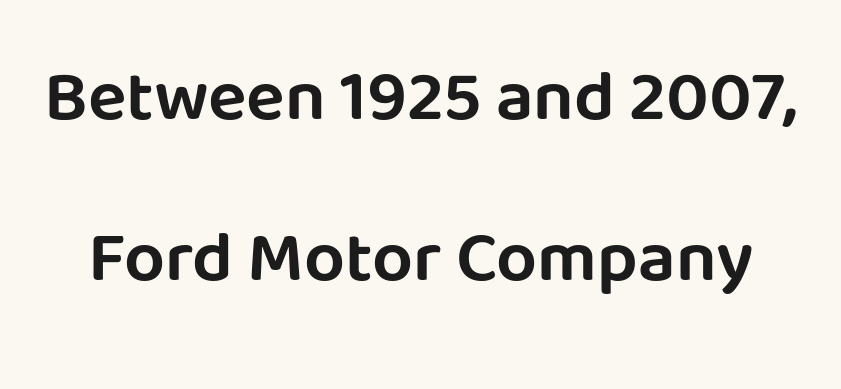
The image shows 72 px sans-serif type, upright; set loose line spacing (2.23x), normal letter spacing, not underlined; low stroke contrast and a large x-height.
